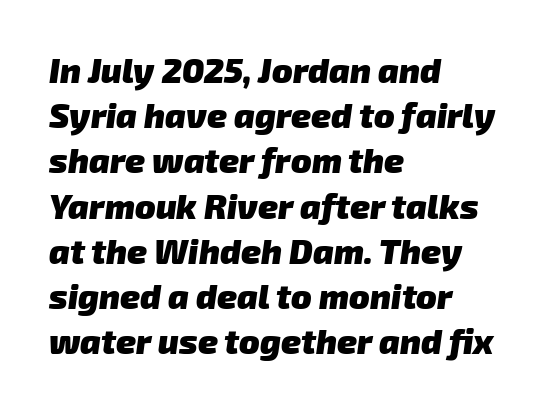
Q: Is the text bold? A: Yes.
Q: Is the typeface a serif or a sans-serif typeface? A: Sans-serif.
Q: Is the text underlined? A: No.
Q: How is the paragraph aligned? A: Left-aligned.
Q: Is the spacing between letters normal or unusually wide? A: Normal.
Q: Is the spacing between lines tight, normal or loose? A: Normal.
Q: Width (condensed, normal, or wide)? A: Normal.
Q: Stroke contrast? A: Low.
Q: x-height? A: Medium.
Q: Monospaced? A: No.
